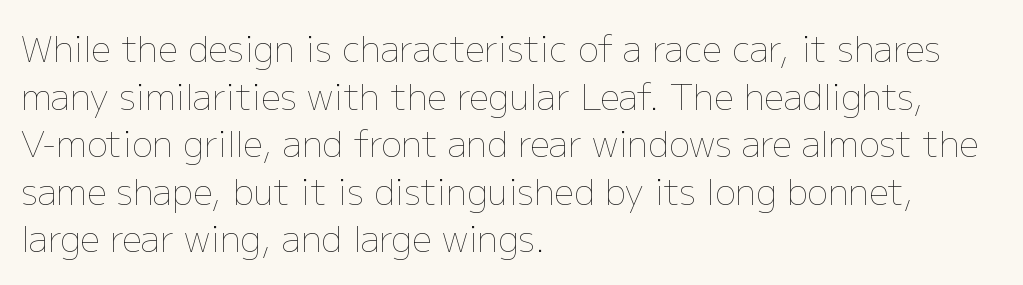
The image shows 35 px thin type, upright; set left-aligned, normal line spacing (1.36x), normal letter spacing, not underlined; low stroke contrast and a medium x-height.
